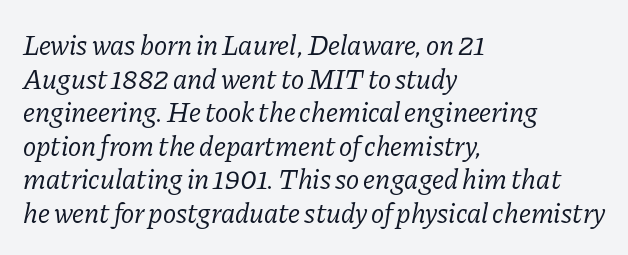
Q: Is the text bold? A: No.
Q: Is the text italic (slanted)? A: Yes, it leans right by about 11 degrees.
Q: Is the typeface a serif or a sans-serif typeface? A: Serif.
Q: Is the text underlined? A: No.
Q: How is the paragraph aligned? A: Left-aligned.
Q: Is the spacing between letters normal or unusually wide? A: Normal.
Q: Width (condensed, normal, or wide)? A: Normal.
Q: Stroke contrast? A: Low.
Q: x-height? A: Medium.
Q: Monospaced? A: No.
